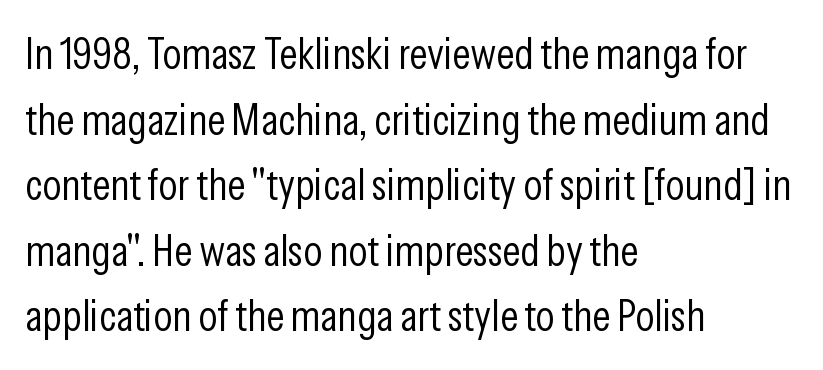
The block of text has a typical density, with ordinary space between rows. Alignment: flush left. The foot of each line stays bare and open. This rendering leaves character spacing at its baseline value. What kind of face is this? One without serifs — a sans. This is roman type, the default non-slanted kind.
